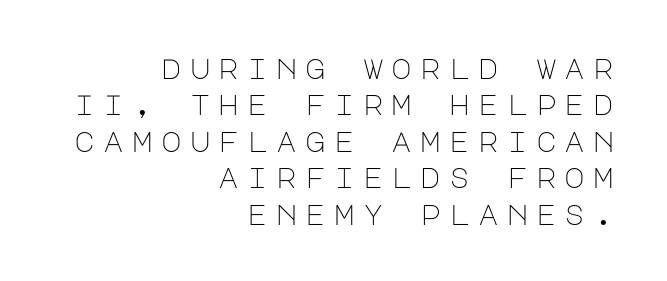
Q: Is the text bold? A: No.
Q: Is the text italic (slanted)? A: No, it is upright.
Q: Is the typeface a serif or a sans-serif typeface? A: Sans-serif.
Q: Is the text underlined? A: No.
Q: How is the paragraph aligned? A: Right-aligned.
Q: Is the spacing between letters normal or unusually wide? A: Unusually wide.
Q: Is the spacing between lines tight, normal or loose? A: Normal.
Q: Width (condensed, normal, or wide)? A: Normal.
Q: Stroke contrast? A: Low.
Q: x-height? A: Large.
